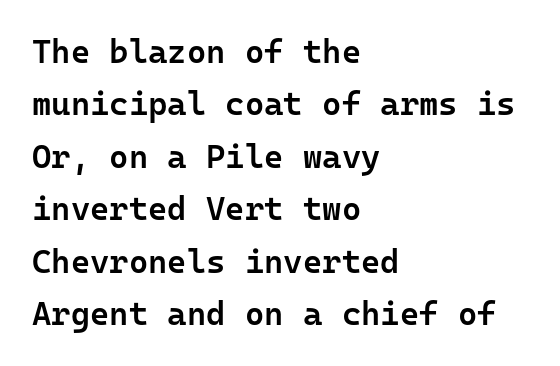
The letterforms sit shoulder to shoulder at normal distance. Vertical strokes here are truly vertical. Evenly set lines give the paragraph a standard silhouette. Is this a sans? Yes — the strokes have no serifs. The area under the type is left untouched. The glyphs have the mass of a demibold cut, below bold.
